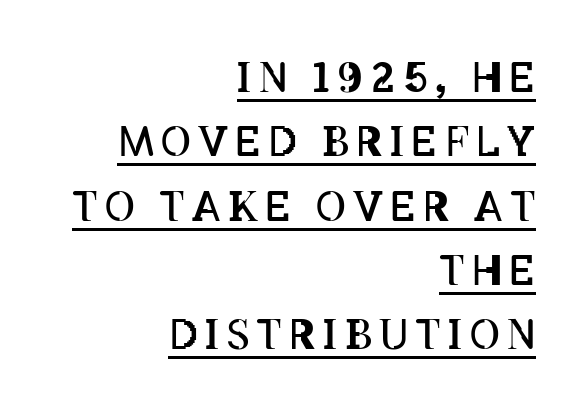
Q: Is the text bold? A: No.
Q: Is the text italic (slanted)? A: No, it is upright.
Q: Is the text underlined? A: Yes.
Q: How is the paragraph aligned? A: Right-aligned.
Q: Is the spacing between lines tight, normal or loose? A: Normal.
Q: Width (condensed, normal, or wide)? A: Condensed.
Q: Stroke contrast? A: Low.
Q: x-height? A: Large.
Q: Monospaced? A: No.
